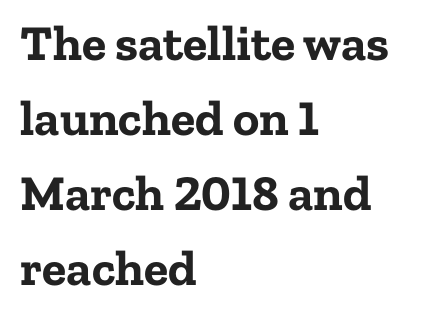
Glyph-to-glyph distance matches everyday printed text. Italic: no, the glyphs are upright roman. Horizontal bands of white between lines are of average thickness. A bare baseline throughout the passage. I'd describe the lettering as bold — thick and assertive.
